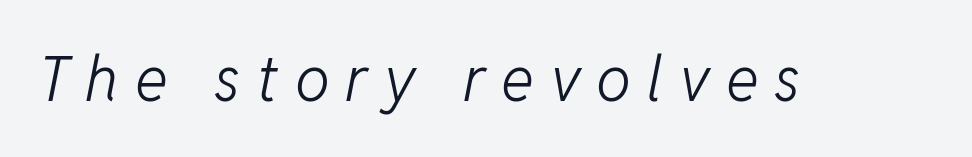
The image shows 62 px light type, italic (leaning right); set unusually wide letter spacing (+0.26 em), not underlined; low stroke contrast and a medium x-height.
